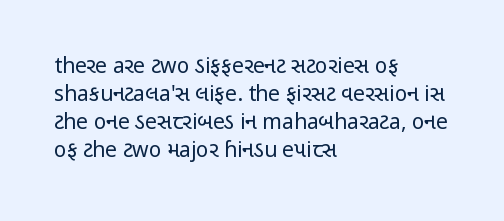
The image shows 21 px text type, upright; set left-aligned, normal line spacing (1.34x), normal letter spacing, not underlined.
